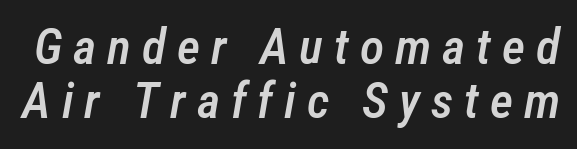
{"italic": "yes", "lean": "right", "slant_degrees": 12, "bold": "semi", "weight": "semibold", "width": "condensed", "stroke_contrast": "low", "x_height": "medium", "monospaced": "no", "underline": "no", "line_spacing": "tight", "line_spacing_ratio": 1.09, "letter_spacing": "wide", "letter_spacing_em": 0.22, "glyph_px": 50}
